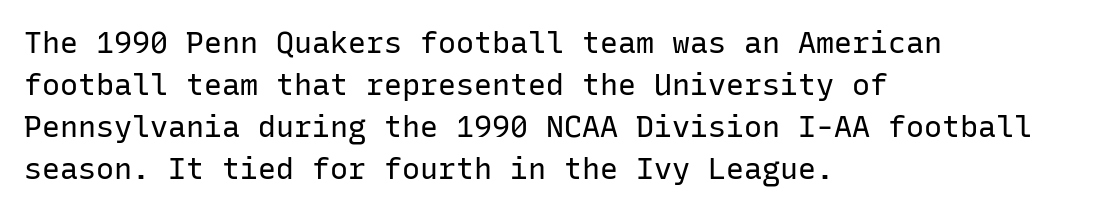
The image shows 30 px regular-weight sans-serif type, upright, monospaced; set left-aligned, normal line spacing (1.4x), normal letter spacing, not underlined; low stroke contrast and a medium x-height.
